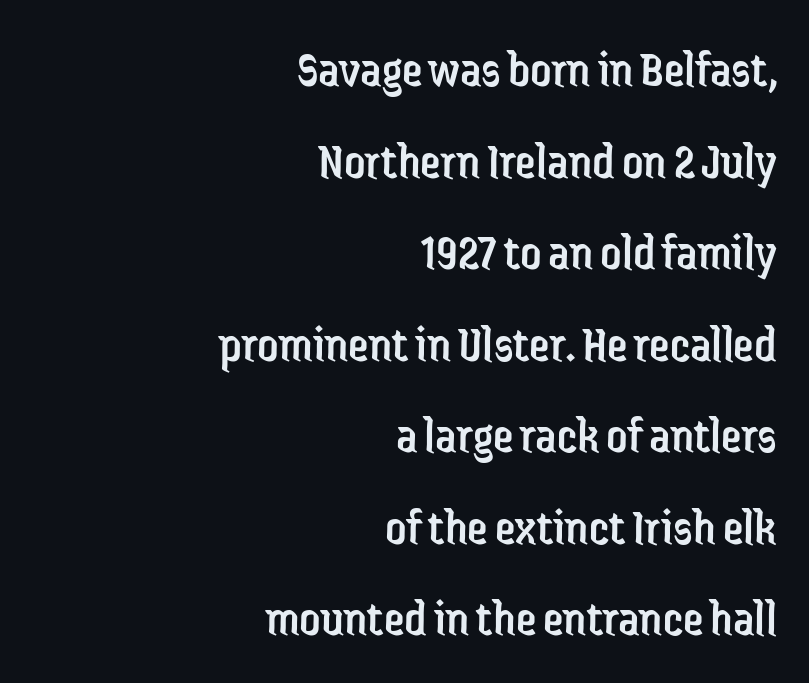
The characters are drawn with everyday or finer stroke widths. In terms of letterform style, serifs are entirely absent. The lettering holds an erect, upright posture throughout. These lines stack with their right ends in a neat column. Do the characters align in a grid? No, the font is proportional. The glyphs are unaccompanied by any horizontal stroke below them.
